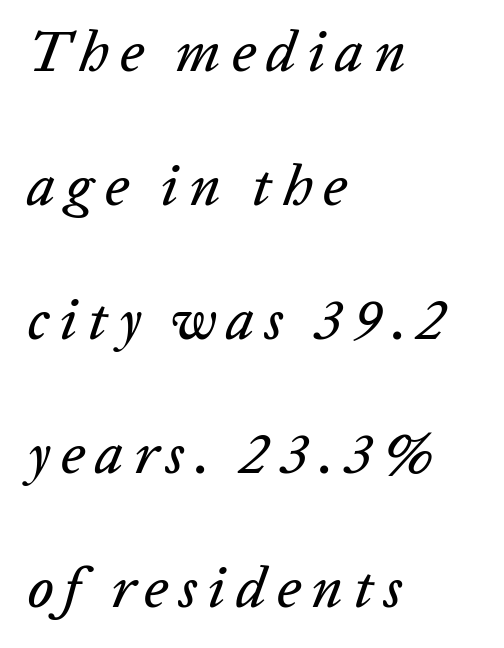
{"italic": "yes", "lean": "right", "slant_degrees": 20, "width": "normal", "stroke_contrast": "low", "x_height": "medium", "monospaced": "no", "underline": "no", "align": "left", "line_spacing": "loose", "line_spacing_ratio": 2.35, "glyph_px": 57}
